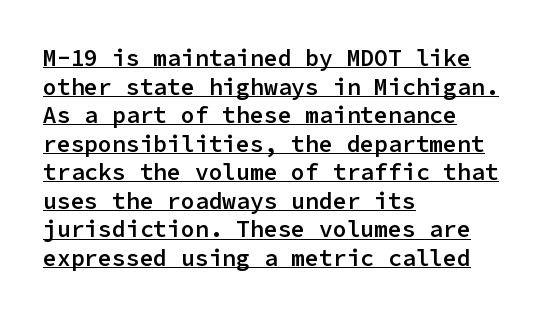
Q: Is the text bold? A: Semi-bold.
Q: Is the text italic (slanted)? A: No, it is upright.
Q: Is the text underlined? A: Yes.
Q: How is the paragraph aligned? A: Left-aligned.
Q: Is the spacing between letters normal or unusually wide? A: Normal.
